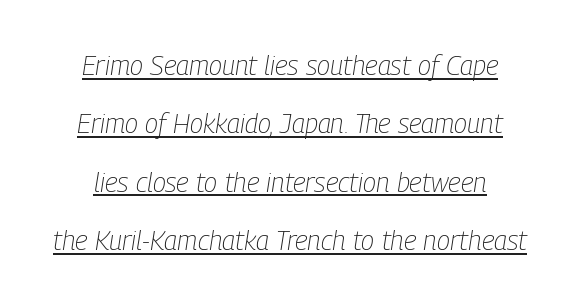
Q: Is the text bold? A: No.
Q: Is the text italic (slanted)? A: Yes, it leans right by about 9 degrees.
Q: Is the text underlined? A: Yes.
Q: Is the spacing between letters normal or unusually wide? A: Normal.
Q: Is the spacing between lines tight, normal or loose? A: Loose.
